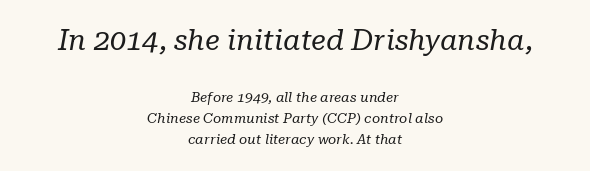
The image shows 29 px regular-weight serif type, italic (leaning right); set centered, normal line spacing (1.48x), normal letter spacing, not underlined; the first (top) block is 2.07x larger; low stroke contrast and a medium x-height.
